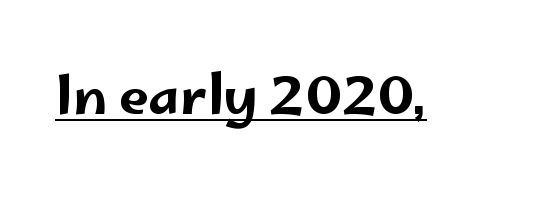
The image shows 53 px wide sans-serif type, upright; set normal letter spacing, underlined; low stroke contrast and a small x-height.
